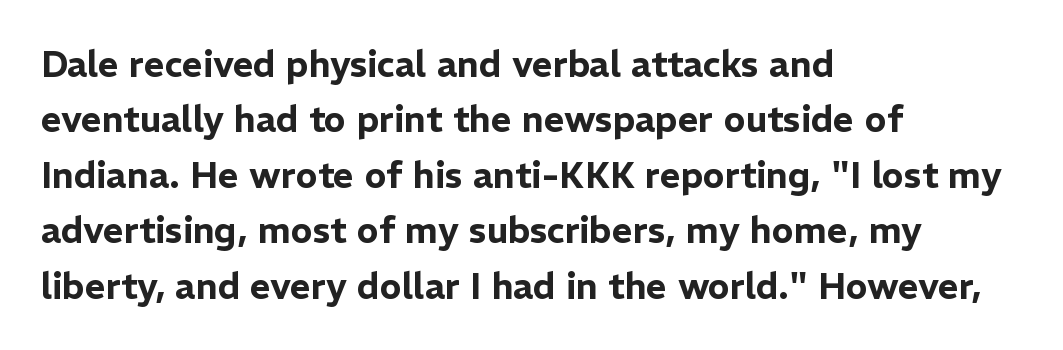
The image shows 36 px sans-serif type, upright; set left-aligned, normal line spacing (1.54x), normal letter spacing, not underlined; low stroke contrast and a medium x-height.
